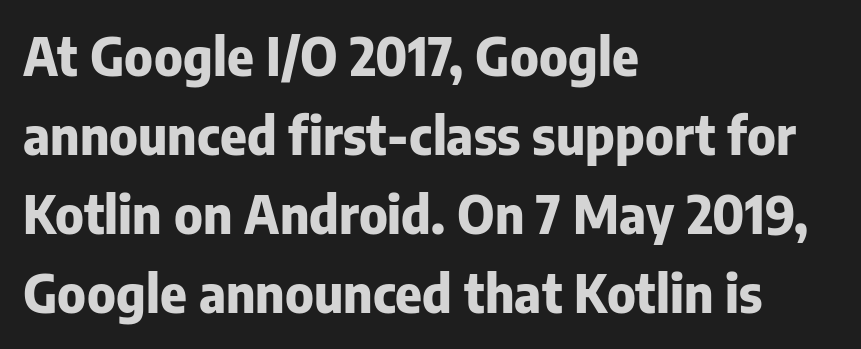
If you drew a line through each stem, it would be perfectly vertical. Reading down the block, your eye returns to a fixed left position each line. Bare-footed words on every line. Nothing unusual about the tracking: characters are spaced as the font intends.
